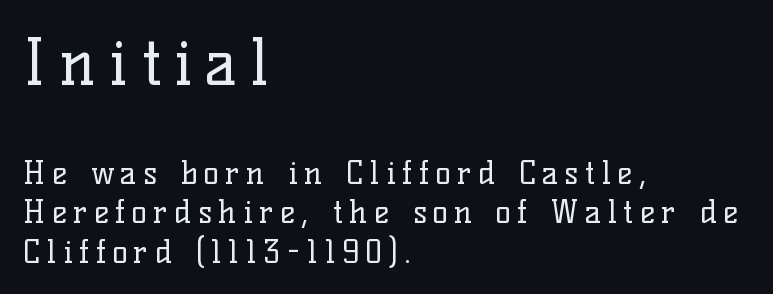
{"serif": "yes", "italic": "no", "bold": "no", "weight": "regular", "width": "normal", "stroke_contrast": "low", "x_height": "medium", "monospaced": "no", "underline": "no", "align": "left", "line_spacing_ratio": 1.23, "letter_spacing": "wide", "letter_spacing_em": 0.2, "larger_block": "first", "size_ratio": 2.0, "glyph_px": 64}
